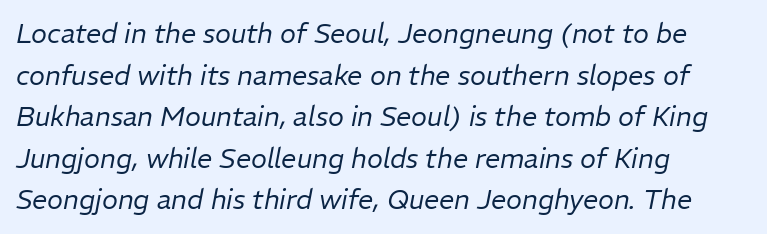
{"italic": "yes", "lean": "right", "slant_degrees": 11, "bold": "no", "underline": "no", "align": "left", "line_spacing": "normal", "line_spacing_ratio": 1.54, "letter_spacing": "normal", "letter_spacing_em": 0.0, "glyph_px": 27}
